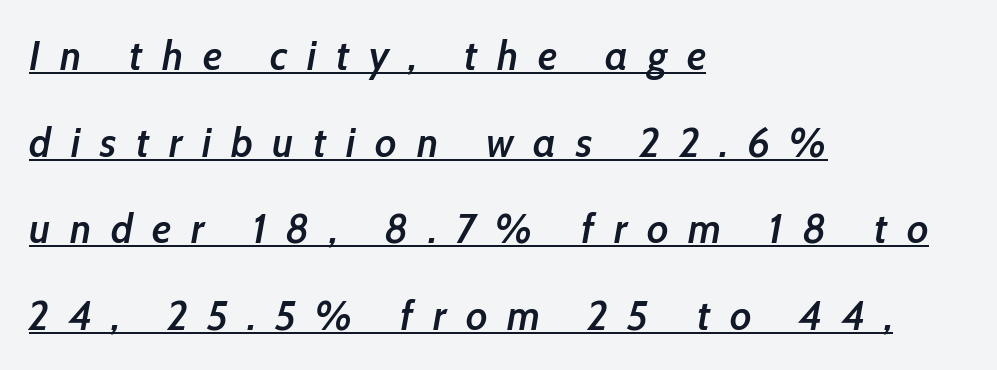
Posture: slanted. These lines are set flush left with a ragged right edge. Spacing between characters has been opened up far beyond the box default. The font is running at a semibold setting, under full bold. The passage shown is typed in a proportional face where columns would drift. Each line of the rendering has a horizontal stroke beneath the glyphs.
